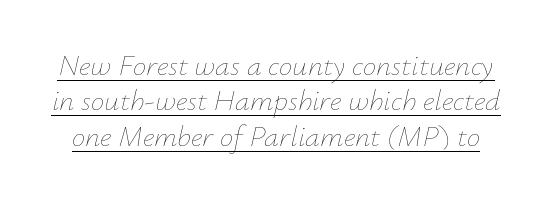
{"italic": "yes", "lean": "right", "slant_degrees": 12, "bold": "no", "weight": "thin", "width": "normal", "stroke_contrast": "low", "x_height": "small", "monospaced": "no", "underline": "yes", "line_spacing_ratio": 1.18, "letter_spacing": "normal", "letter_spacing_em": 0.0, "glyph_px": 30}
